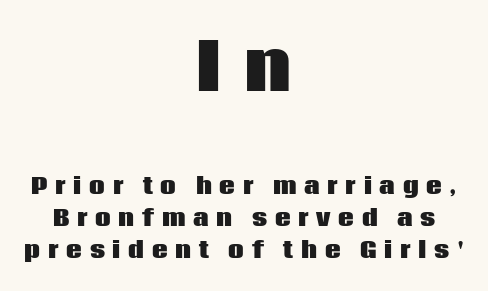
{"serif": "no", "italic": "no", "bold": "yes", "weight": "heavy", "width": "normal", "stroke_contrast": "low", "x_height": "large", "monospaced": "no", "underline": "no", "align": "center", "line_spacing": "normal", "line_spacing_ratio": 1.47, "letter_spacing": "wide", "letter_spacing_em": 0.35, "larger_block": "first", "size_ratio": 2.95, "glyph_px": 65}
